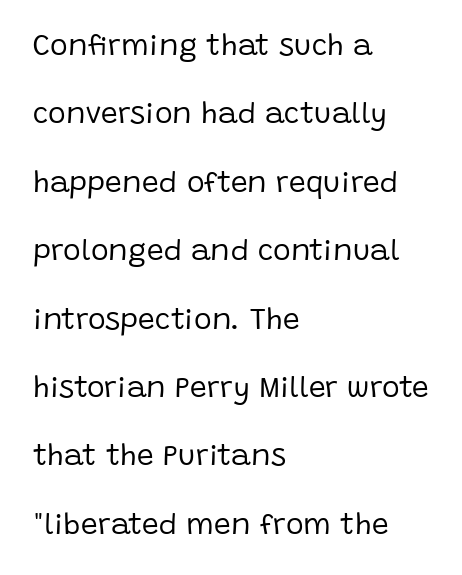
{"serif": "no", "italic": "no", "bold": "no", "weight": "regular", "width": "normal", "stroke_contrast": "low", "x_height": "large", "monospaced": "no", "underline": "no", "align": "left", "line_spacing": "loose", "line_spacing_ratio": 2.28, "letter_spacing": "normal", "letter_spacing_em": 0.0, "glyph_px": 30}
